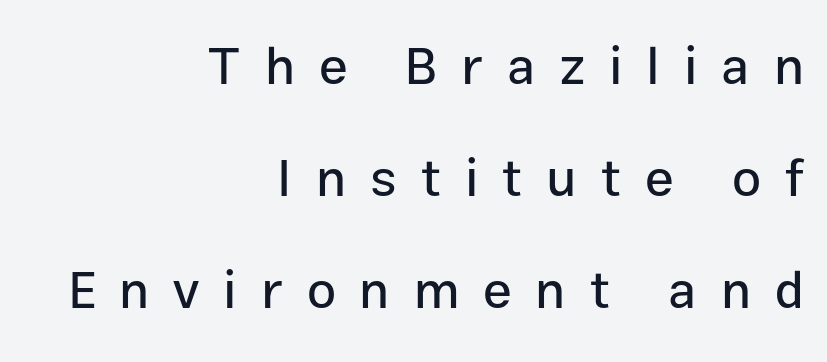
The image shows 52 px sans-serif type, upright; set right-aligned, loose line spacing (2.15x), unusually wide letter spacing (+0.46 em), not underlined; low stroke contrast and a medium x-height.
